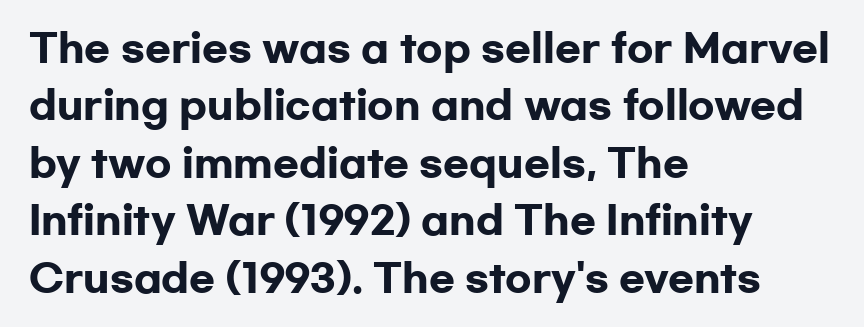
Nope, no serifs anywhere on these letters. Beneath every word, the page is bare. What's the leading like? Ordinary, nothing unusual. Is this a fixed-width face? No — the glyphs have proportional, varying widths. Notice how the passage keeps a crisp vertical edge on the left only.
